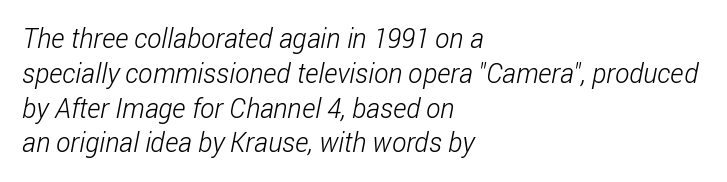
This rendering uses left alignment, leaving the right contour irregular. The cut favours lightness, reaching ordinary text weight at its darkest. Just letters on the line, the space beneath them empty. Inter-character spacing is left at the font's built-in metrics. Normally led — the rows are evenly, conventionally spaced.
